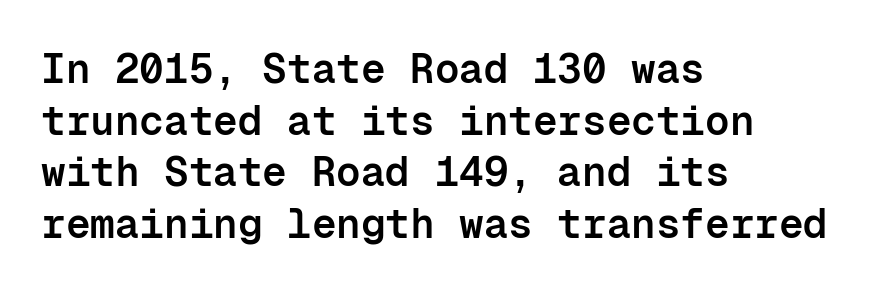
These lines were composed using upright roman letters. The typesetting leans somewhat heavy: a semibold. Nothing sits at the stroke ends, so this counts as sans-serif. Honestly, the letter spacing is just normal — you wouldn't notice it. If you measured baseline to baseline, you'd find a middling distance. This sample is left-justified, so line endings fall wherever the words run out.
